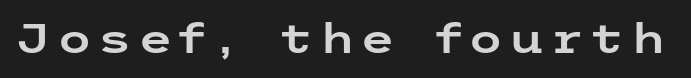
Q: Is the text italic (slanted)? A: No, it is upright.
Q: Is the typeface a serif or a sans-serif typeface? A: Sans-serif.
Q: Is the text underlined? A: No.
Q: Width (condensed, normal, or wide)? A: Wide.
Q: Stroke contrast? A: Low.
Q: x-height? A: Medium.
